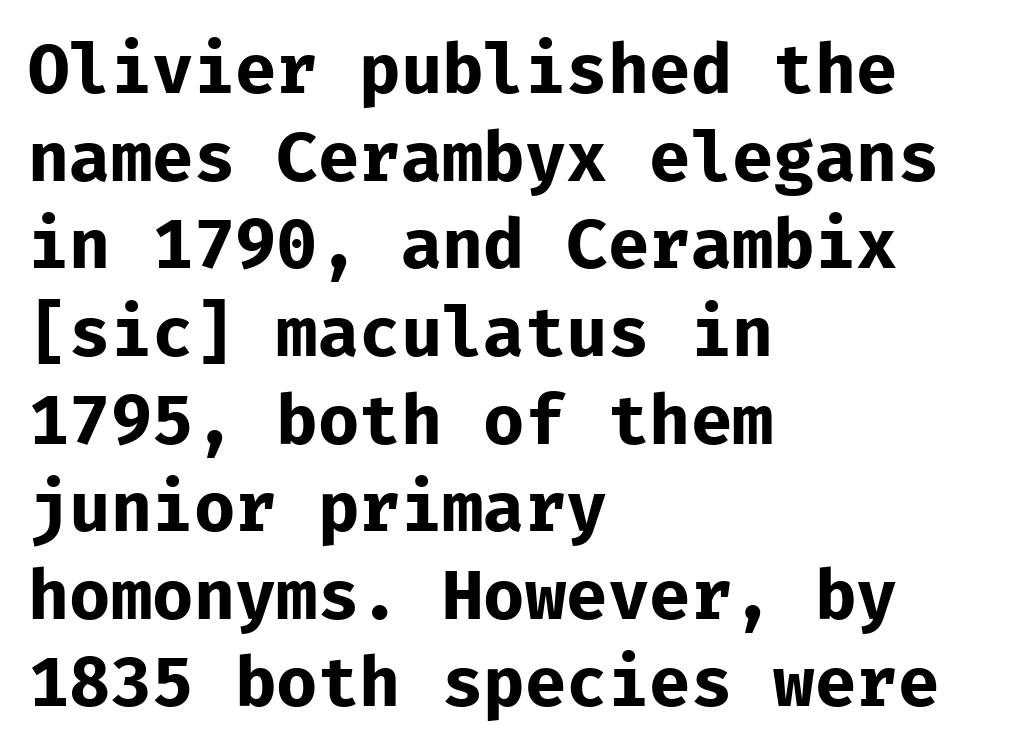
{"serif": "no", "italic": "no", "bold": "yes", "weight": "bold", "width": "normal", "stroke_contrast": "low", "x_height": "medium", "monospaced": "yes", "underline": "no", "align": "left", "line_spacing": "normal", "line_spacing_ratio": 1.27, "letter_spacing": "normal", "letter_spacing_em": 0.0, "glyph_px": 69}
